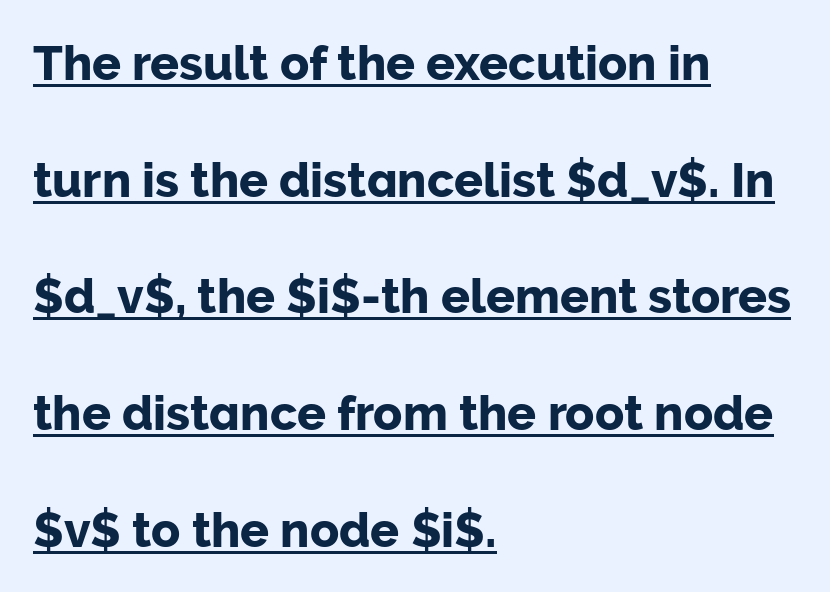
{"serif": "no", "italic": "no", "width": "normal", "stroke_contrast": "low", "x_height": "medium", "monospaced": "no", "underline": "yes", "align": "left", "line_spacing": "loose", "line_spacing_ratio": 2.43, "letter_spacing": "normal", "letter_spacing_em": 0.0, "glyph_px": 48}
